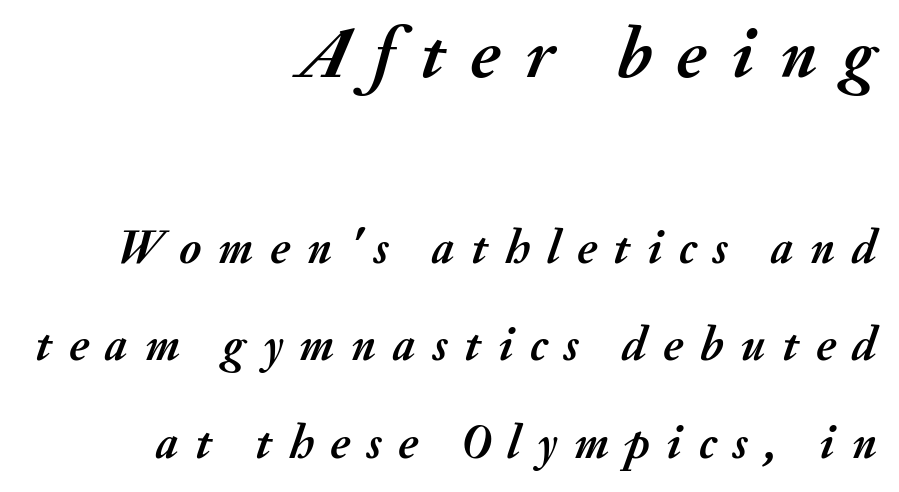
Heavy-handed strokes throughout: this text is bold. Look at the glyph heights: the upper group is clearly the bigger setting. Unmarked baselines from the first word to the last. Rendered with sloped, italic letterforms.
